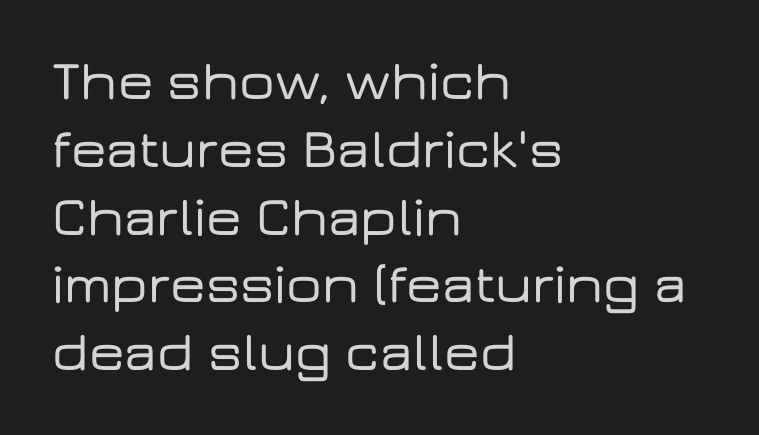
Q: Is the text italic (slanted)? A: No, it is upright.
Q: Is the typeface a serif or a sans-serif typeface? A: Sans-serif.
Q: Is the text underlined? A: No.
Q: How is the paragraph aligned? A: Left-aligned.
Q: Is the spacing between letters normal or unusually wide? A: Normal.
Q: Width (condensed, normal, or wide)? A: Wide.
Q: Stroke contrast? A: Low.
Q: x-height? A: Medium.
Q: Monospaced? A: No.
